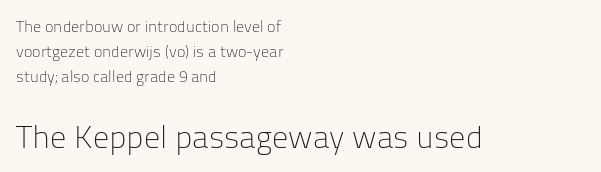
The image shows 32 px light sans-serif type, upright; set left-aligned, normal line spacing (1.57x), normal letter spacing, not underlined; the second (bottom) block is 2.0x larger; low stroke contrast and a medium x-height.
